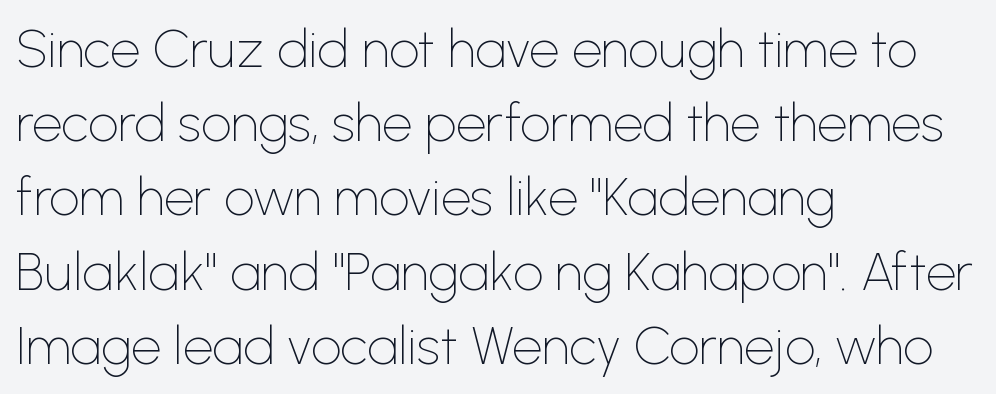
The text was rendered using a sans face with plain stroke endings. Spacing verdict: proportional, widths tailored to each character. You could call the tracking neutral — neither tight nor loose. The rag falls on the right side of this text block.
